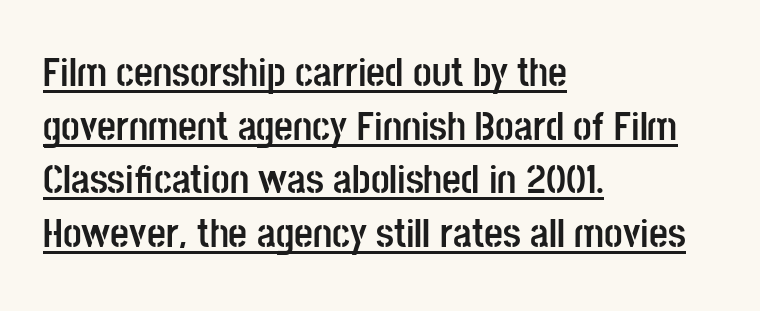
The image shows 41 px semibold, condensed sans-serif type, upright; set left-aligned, normal line spacing (1.31x), normal letter spacing, underlined; low stroke contrast and a large x-height.
